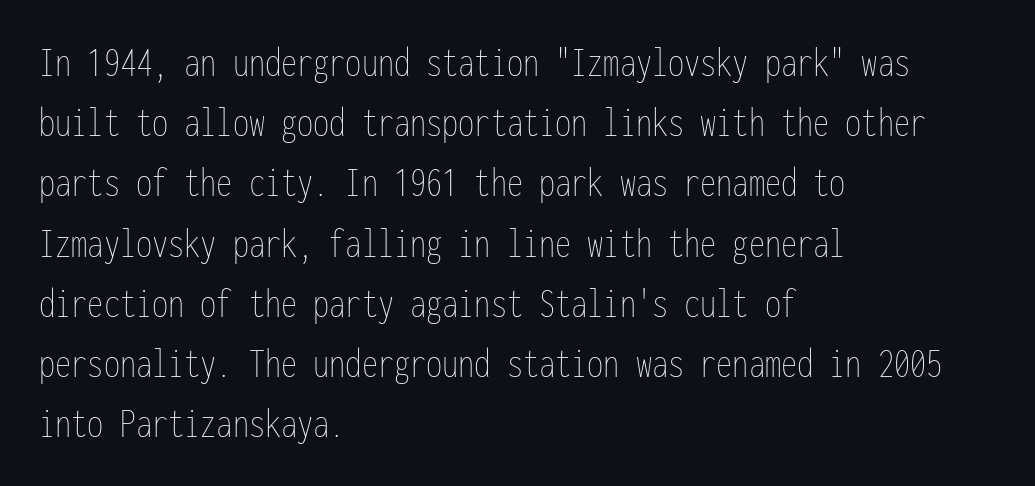
The image shows 43 px thin, condensed type, upright, monospaced; set left-aligned, normal line spacing (1.4x), normal letter spacing, not underlined; low stroke contrast and a medium x-height.
